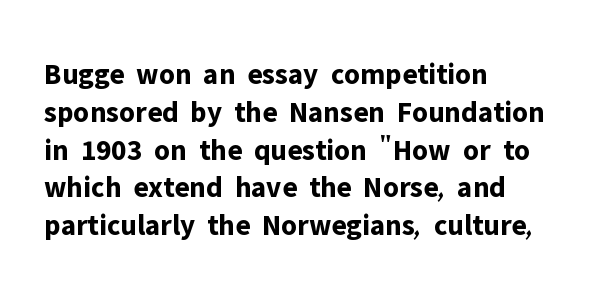
Q: Is the text bold? A: Yes.
Q: Is the text italic (slanted)? A: No, it is upright.
Q: Is the typeface a serif or a sans-serif typeface? A: Sans-serif.
Q: Is the text underlined? A: No.
Q: How is the paragraph aligned? A: Left-aligned.
Q: Is the spacing between letters normal or unusually wide? A: Normal.
Q: Is the spacing between lines tight, normal or loose? A: Normal.
Q: Width (condensed, normal, or wide)? A: Normal.
Q: Stroke contrast? A: Low.
Q: x-height? A: Medium.
Q: Monospaced? A: No.
